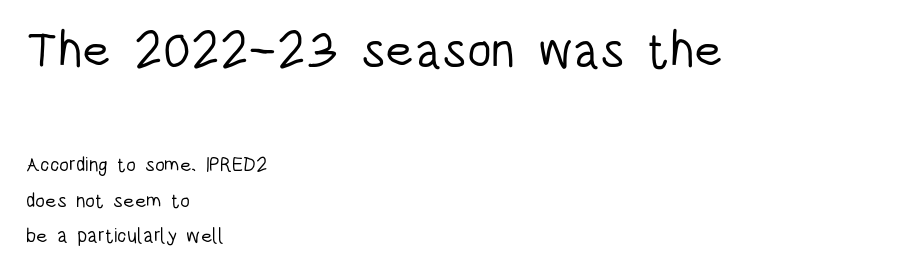
{"serif": "no", "italic": "no", "bold": "no", "weight": "light", "width": "condensed", "stroke_contrast": "low", "x_height": "large", "monospaced": "no", "underline": "no", "align": "left", "line_spacing_ratio": 1.78, "letter_spacing": "normal", "letter_spacing_em": 0.0, "larger_block": "first", "size_ratio": 2.5, "glyph_px": 50}
